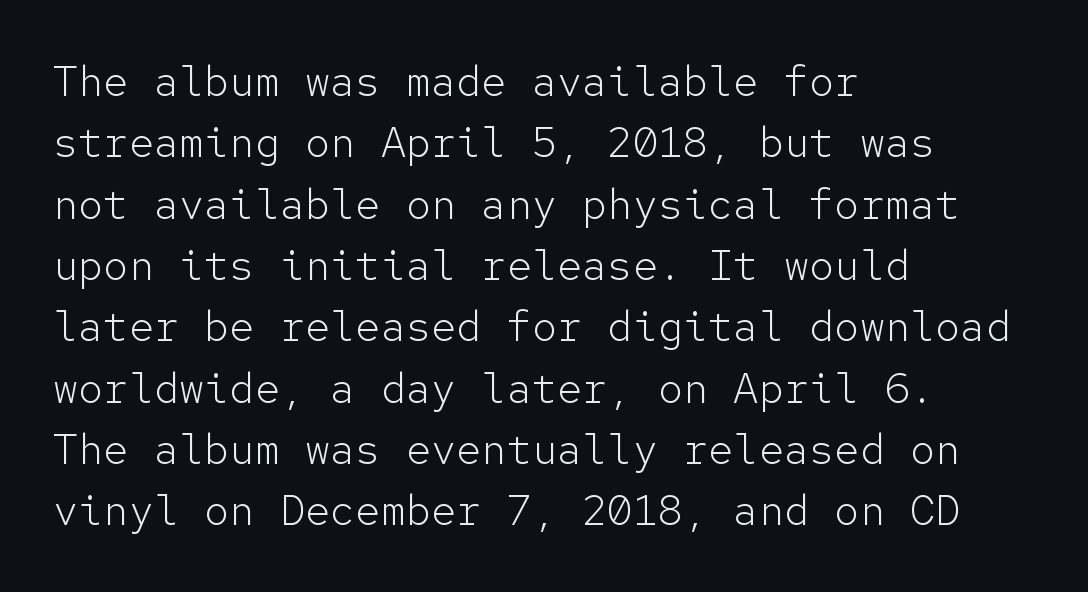
{"serif": "no", "italic": "no", "bold": "no", "weight": "light", "width": "normal", "stroke_contrast": "low", "x_height": "medium", "monospaced": "yes", "underline": "no", "align": "left", "line_spacing": "normal", "line_spacing_ratio": 1.46, "letter_spacing": "normal", "letter_spacing_em": 0.0, "glyph_px": 42}
